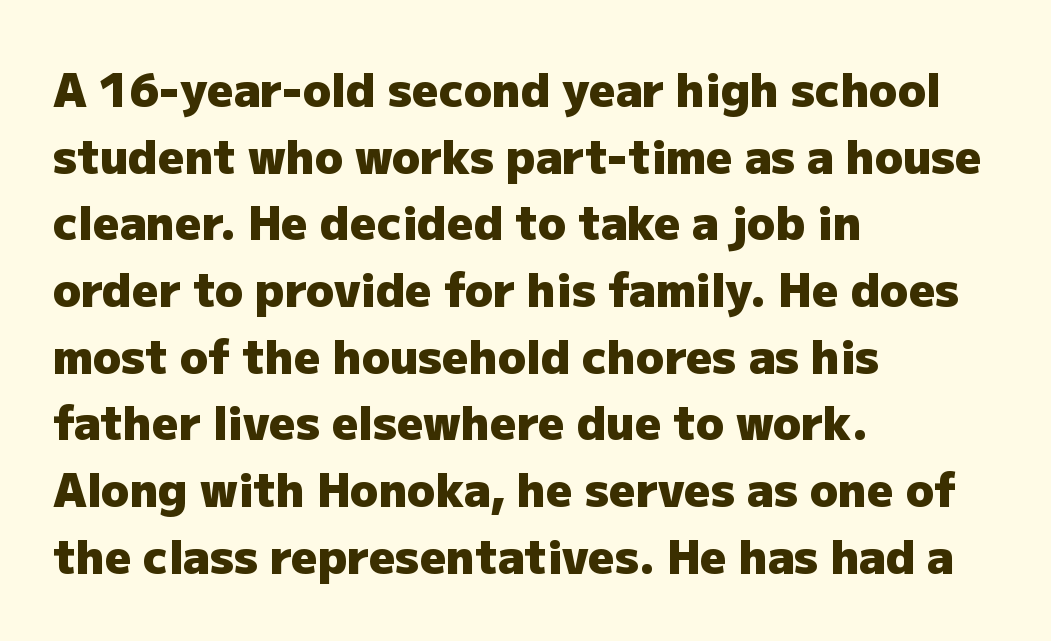
Q: Is the text bold? A: Yes.
Q: Is the text italic (slanted)? A: No, it is upright.
Q: Is the typeface a serif or a sans-serif typeface? A: Sans-serif.
Q: Is the text underlined? A: No.
Q: How is the paragraph aligned? A: Left-aligned.
Q: Is the spacing between letters normal or unusually wide? A: Normal.
Q: Is the spacing between lines tight, normal or loose? A: Normal.
Q: Width (condensed, normal, or wide)? A: Normal.
Q: Stroke contrast? A: Low.
Q: x-height? A: Medium.
Q: Monospaced? A: No.
